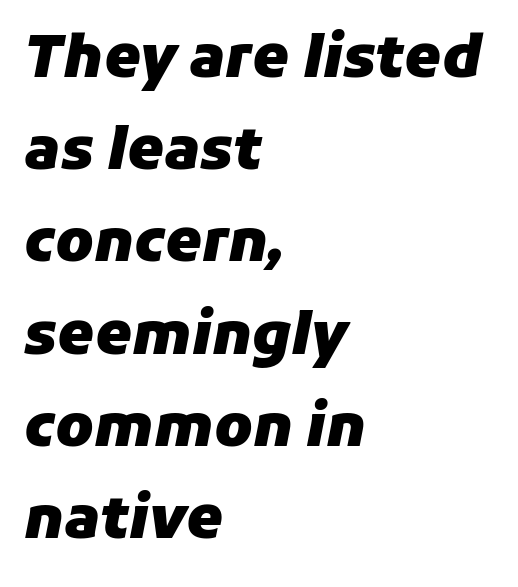
The image shows 58 px heavy type, italic (leaning right); set left-aligned, normal line spacing (1.59x), normal letter spacing, not underlined; low stroke contrast and a medium x-height.
